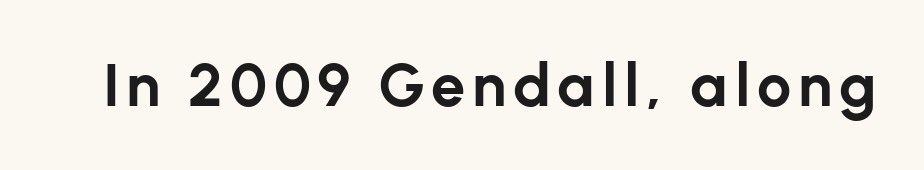
Q: Is the text bold? A: Yes.
Q: Is the text italic (slanted)? A: No, it is upright.
Q: Is the typeface a serif or a sans-serif typeface? A: Sans-serif.
Q: Is the text underlined? A: No.
Q: Width (condensed, normal, or wide)? A: Normal.
Q: Stroke contrast? A: Low.
Q: x-height? A: Medium.
Q: Monospaced? A: No.
